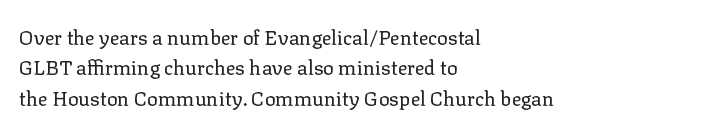
Q: Is the text bold? A: No.
Q: Is the text italic (slanted)? A: No, it is upright.
Q: Is the text underlined? A: No.
Q: How is the paragraph aligned? A: Left-aligned.
Q: Is the spacing between letters normal or unusually wide? A: Normal.
Q: Is the spacing between lines tight, normal or loose? A: Normal.
